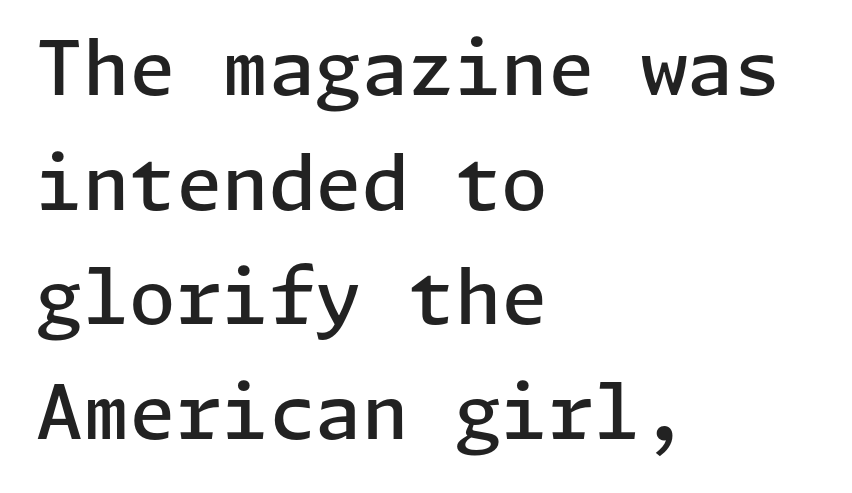
Inter-character spacing is left at the font's built-in metrics. Every row of glyphs begins at an identical x-position on the left. Leading matches the norm, producing a regular column. Letters rest on an invisible, unmarked baseline. Quick note: not italic, upright.
